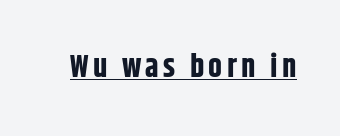
The image shows 31 px bold, condensed sans-serif type, upright; set underlined; low stroke contrast and a large x-height.
